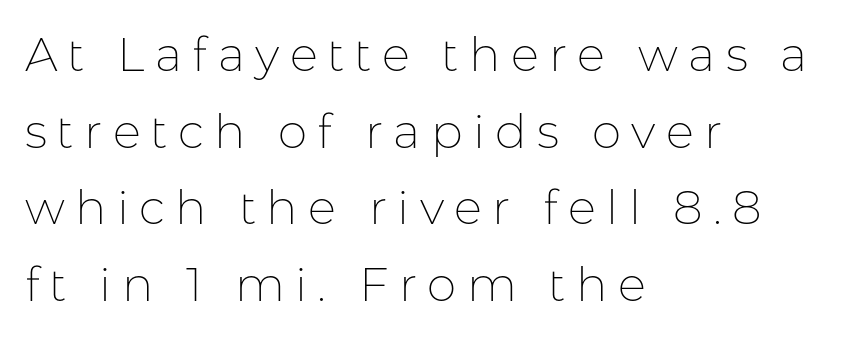
Q: Is the text bold? A: No.
Q: Is the text italic (slanted)? A: No, it is upright.
Q: Is the typeface a serif or a sans-serif typeface? A: Sans-serif.
Q: Is the text underlined? A: No.
Q: How is the paragraph aligned? A: Left-aligned.
Q: Is the spacing between letters normal or unusually wide? A: Unusually wide.
Q: Is the spacing between lines tight, normal or loose? A: Normal.
Q: Width (condensed, normal, or wide)? A: Normal.
Q: Stroke contrast? A: Low.
Q: x-height? A: Medium.
Q: Monospaced? A: No.
